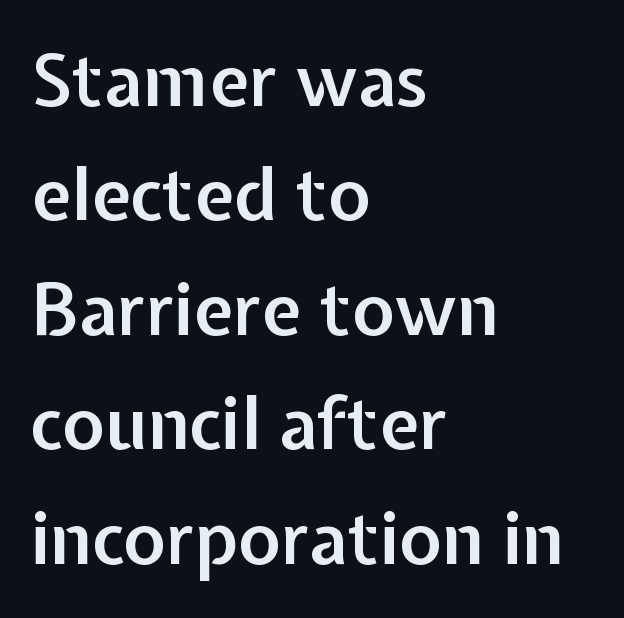
A roman cut, with each character standing at attention. Regarding leading, the lines here are spaced in the standard way. Each line starts at the same left margin while the right side varies. Nobody drew a line under any word here. The rendering uses a semibold face; strokes are thickened but not to full bold. Short note: letters normally spaced.
